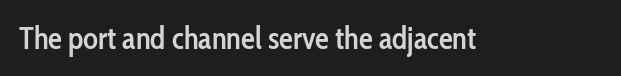
Q: Is the text bold? A: Semi-bold.
Q: Is the text italic (slanted)? A: No, it is upright.
Q: Is the typeface a serif or a sans-serif typeface? A: Sans-serif.
Q: Is the text underlined? A: No.
Q: Is the spacing between letters normal or unusually wide? A: Normal.
Q: Width (condensed, normal, or wide)? A: Condensed.
Q: Stroke contrast? A: Low.
Q: x-height? A: Medium.
Q: Monospaced? A: No.
